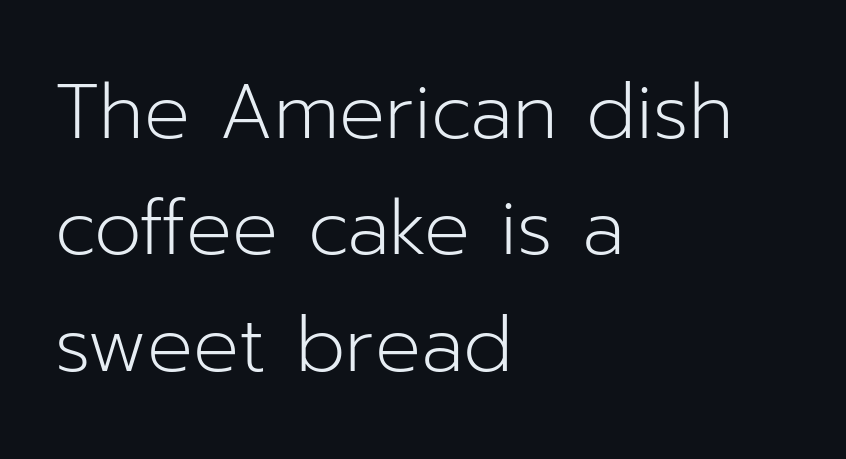
{"serif": "no", "italic": "no", "bold": "no", "weight": "light", "width": "normal", "stroke_contrast": "low", "x_height": "medium", "monospaced": "no", "underline": "no", "align": "left", "line_spacing": "normal", "line_spacing_ratio": 1.53, "letter_spacing": "normal", "letter_spacing_em": 0.0, "glyph_px": 76}
